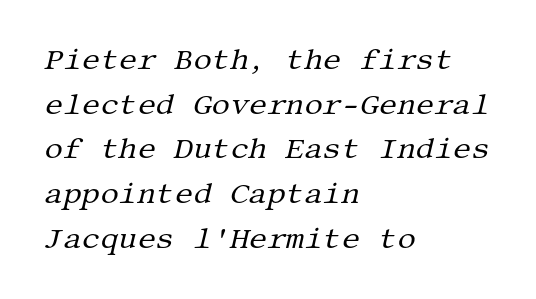
Q: Is the text bold? A: No.
Q: Is the text italic (slanted)? A: Yes, it leans right by about 13 degrees.
Q: Is the typeface a serif or a sans-serif typeface? A: Serif.
Q: Is the text underlined? A: No.
Q: How is the paragraph aligned? A: Left-aligned.
Q: Is the spacing between letters normal or unusually wide? A: Normal.
Q: Is the spacing between lines tight, normal or loose? A: Normal.
Q: Width (condensed, normal, or wide)? A: Normal.
Q: Stroke contrast? A: Medium.
Q: x-height? A: Large.
